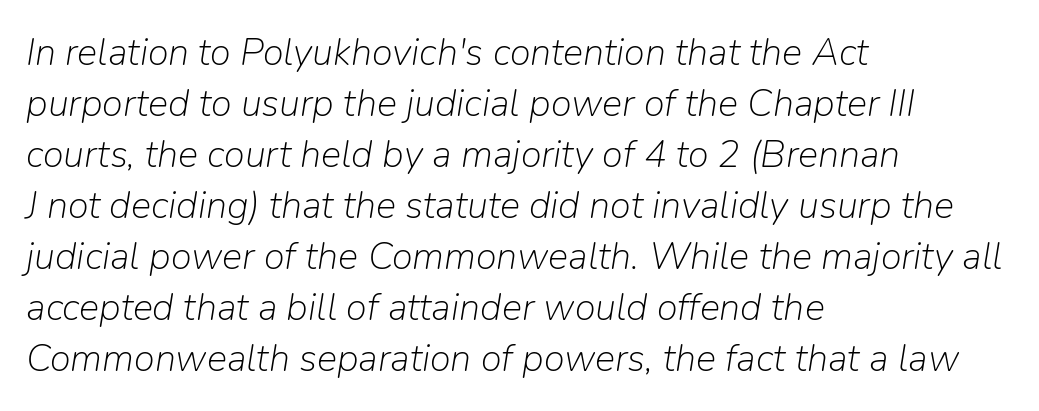
Q: Is the text bold? A: No.
Q: Is the text italic (slanted)? A: Yes, it leans right by about 9 degrees.
Q: Is the text underlined? A: No.
Q: How is the paragraph aligned? A: Left-aligned.
Q: Is the spacing between letters normal or unusually wide? A: Normal.
Q: Is the spacing between lines tight, normal or loose? A: Normal.
Q: Width (condensed, normal, or wide)? A: Normal.
Q: Stroke contrast? A: Low.
Q: x-height? A: Medium.
Q: Monospaced? A: No.
